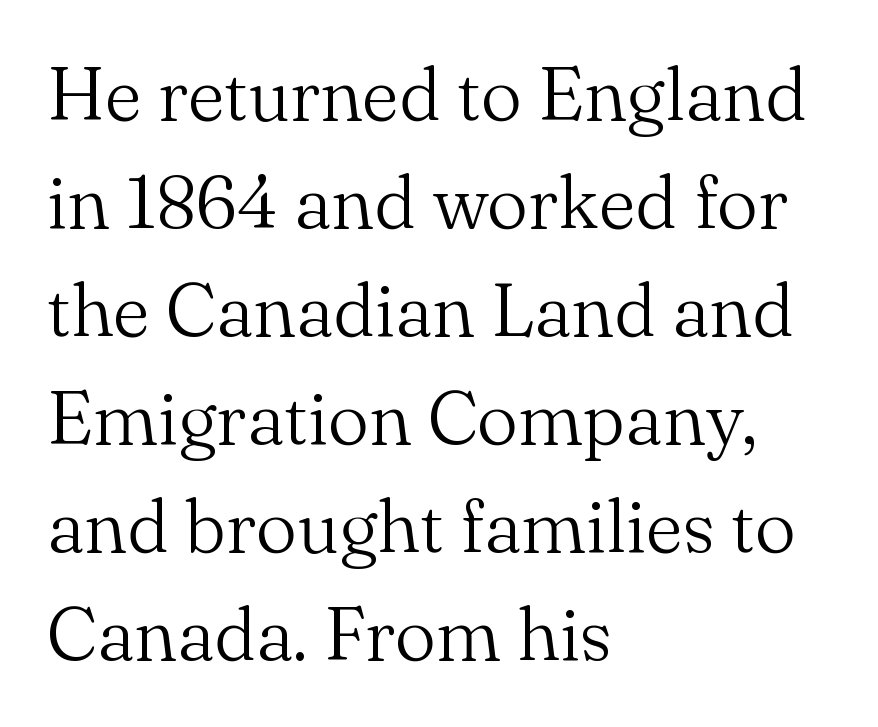
{"serif": "yes", "italic": "no", "bold": "no", "weight": "light", "width": "normal", "stroke_contrast": "medium", "x_height": "small", "monospaced": "no", "underline": "no", "align": "left", "line_spacing": "normal", "line_spacing_ratio": 1.46, "letter_spacing": "normal", "letter_spacing_em": 0.0, "glyph_px": 74}
